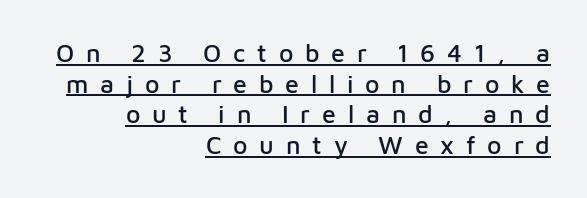
Q: Is the text italic (slanted)? A: No, it is upright.
Q: Is the text underlined? A: Yes.
Q: How is the paragraph aligned? A: Right-aligned.
Q: Is the spacing between letters normal or unusually wide? A: Unusually wide.
